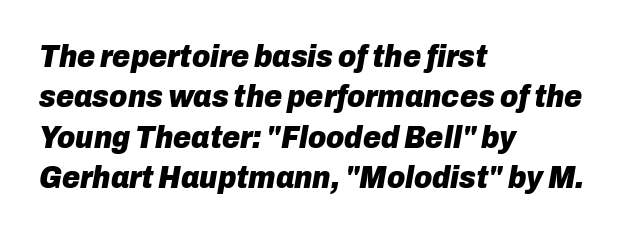
{"italic": "yes", "lean": "right", "slant_degrees": 10, "bold": "yes", "weight": "heavy", "width": "normal", "stroke_contrast": "low", "x_height": "medium", "monospaced": "no", "underline": "no", "align": "left", "line_spacing": "normal", "line_spacing_ratio": 1.3, "letter_spacing": "normal", "letter_spacing_em": 0.0, "glyph_px": 31}
